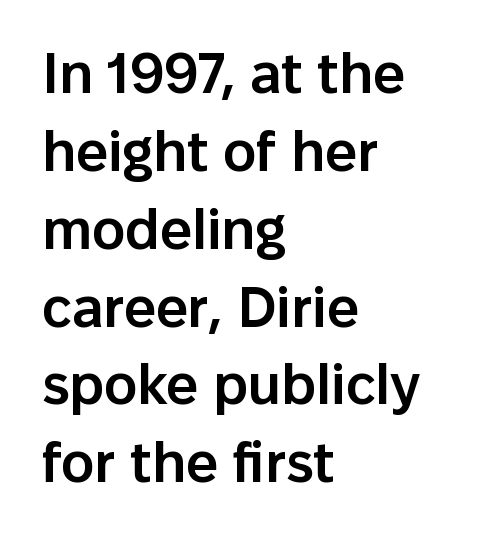
{"serif": "no", "italic": "no", "bold": "semi", "weight": "semibold", "width": "normal", "stroke_contrast": "low", "x_height": "medium", "monospaced": "no", "underline": "no", "align": "left", "line_spacing": "normal", "line_spacing_ratio": 1.39, "letter_spacing": "normal", "letter_spacing_em": 0.0, "glyph_px": 56}
